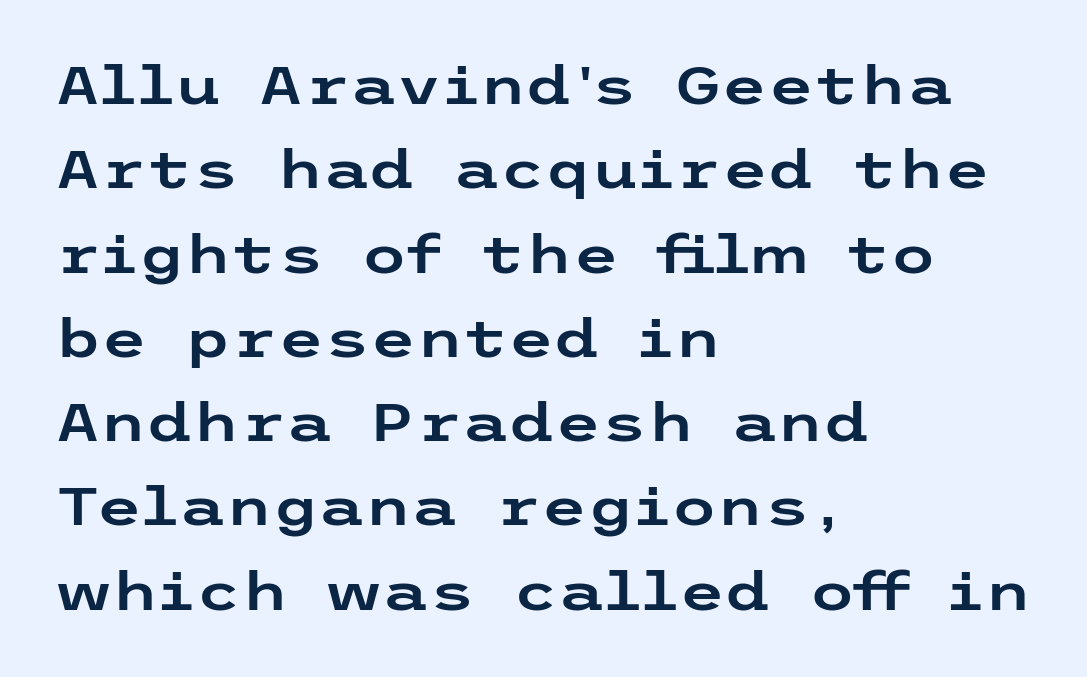
Q: Is the text italic (slanted)? A: No, it is upright.
Q: Is the typeface a serif or a sans-serif typeface? A: Sans-serif.
Q: Is the text underlined? A: No.
Q: How is the paragraph aligned? A: Left-aligned.
Q: Is the spacing between letters normal or unusually wide? A: Normal.
Q: Is the spacing between lines tight, normal or loose? A: Normal.
Q: Width (condensed, normal, or wide)? A: Wide.
Q: Stroke contrast? A: Low.
Q: x-height? A: Medium.
